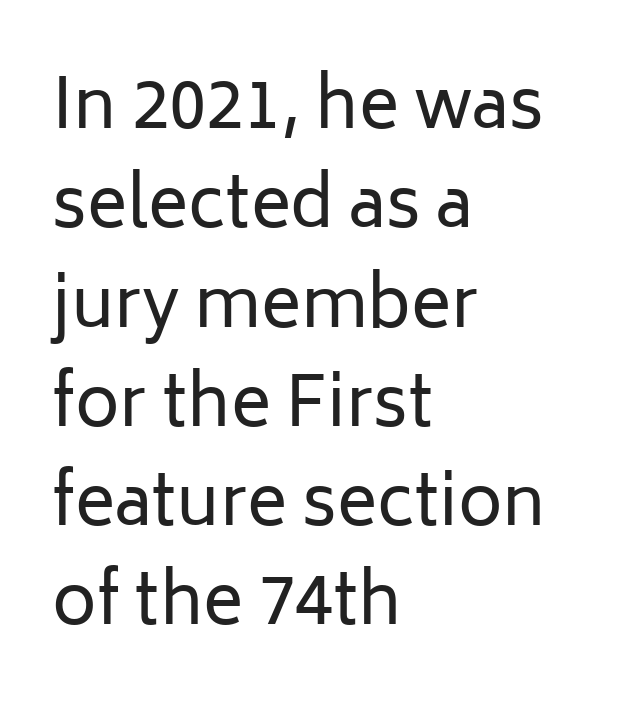
{"serif": "no", "italic": "no", "bold": "no", "weight": "regular", "width": "normal", "stroke_contrast": "low", "x_height": "medium", "monospaced": "no", "underline": "no", "align": "left", "line_spacing": "normal", "line_spacing_ratio": 1.46, "letter_spacing": "normal", "letter_spacing_em": 0.0, "glyph_px": 68}
